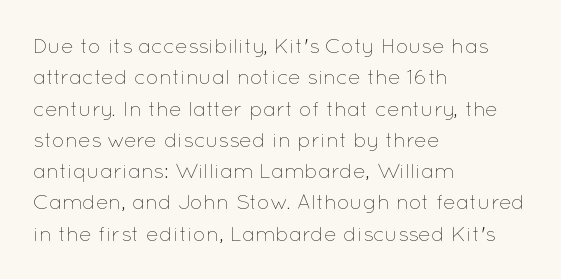
Ordinary non-slanted type is in use. Honestly, the row spacing looks completely unremarkable. These lines keep a tight, regular rhythm from letter to letter. These lines stack with their left ends in a neat column.
